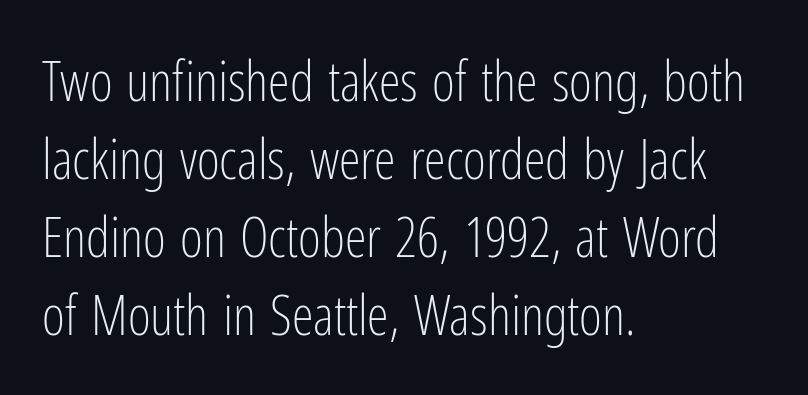
The image shows 55 px light, condensed sans-serif type, upright; set left-aligned, normal line spacing (1.42x), normal letter spacing, not underlined; low stroke contrast and a medium x-height.
